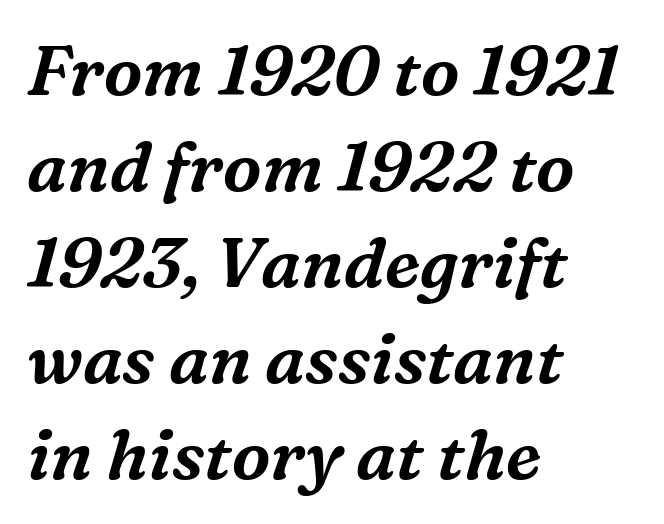
The typeface chosen for these lines features serifs. Summary of vertical rhythm: regular, with standard interline spacing. Do the characters align in a grid? No, the font is proportional. Honestly, there is no underline to notice here at all.
